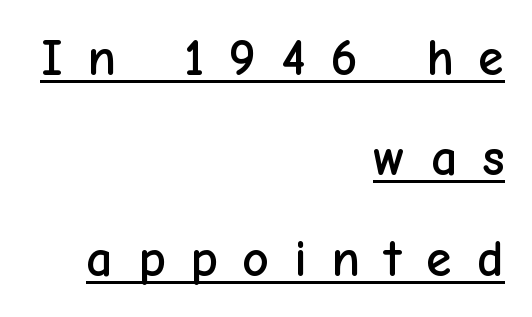
A sans-serif font was chosen for this passage. The rendering uses natural spacing where letterforms have individual widths. The rag falls on the left side of this text block. A typesetter would call this heavily tracked-out type.
